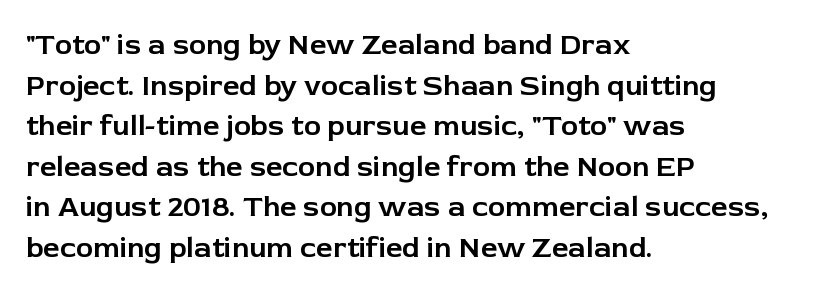
The image shows 29 px sans-serif type, upright; set left-aligned, normal line spacing (1.4x), normal letter spacing, not underlined; low stroke contrast and a medium x-height.
